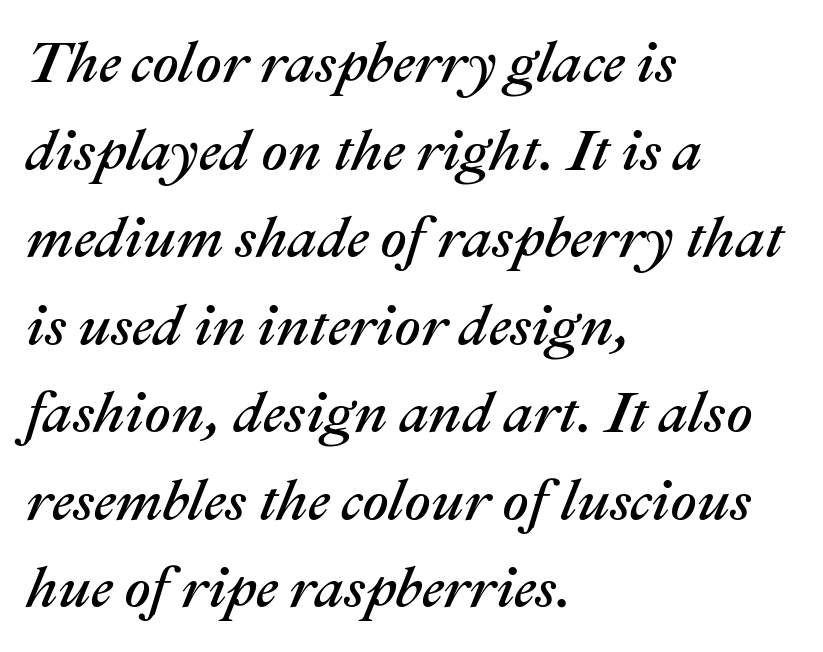
Q: Is the text italic (slanted)? A: Yes, it leans right by about 22 degrees.
Q: Is the text underlined? A: No.
Q: How is the paragraph aligned? A: Left-aligned.
Q: Is the spacing between letters normal or unusually wide? A: Normal.
Q: Is the spacing between lines tight, normal or loose? A: Normal.
Q: Width (condensed, normal, or wide)? A: Normal.
Q: Stroke contrast? A: Medium.
Q: x-height? A: Medium.
Q: Monospaced? A: No.
